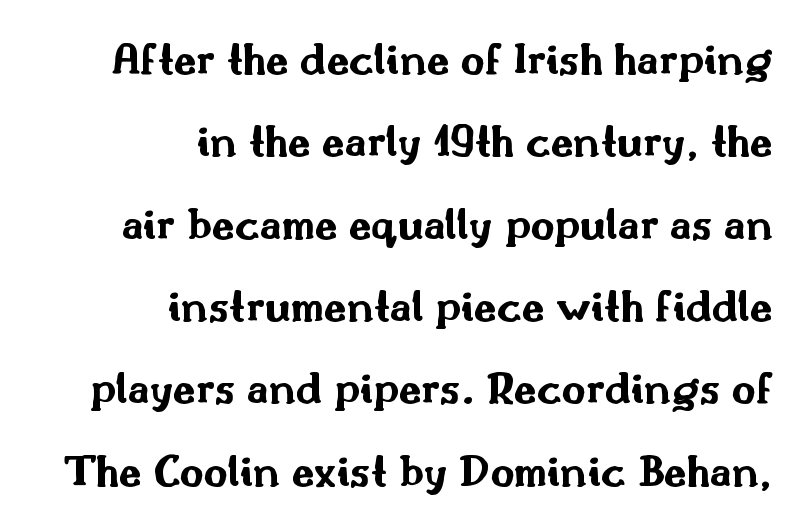
{"serif": "no", "italic": "no", "bold": "yes", "weight": "bold", "width": "wide", "stroke_contrast": "medium", "x_height": "small", "monospaced": "no", "underline": "no", "align": "right", "line_spacing_ratio": 1.79, "letter_spacing": "normal", "letter_spacing_em": 0.0, "glyph_px": 46}
